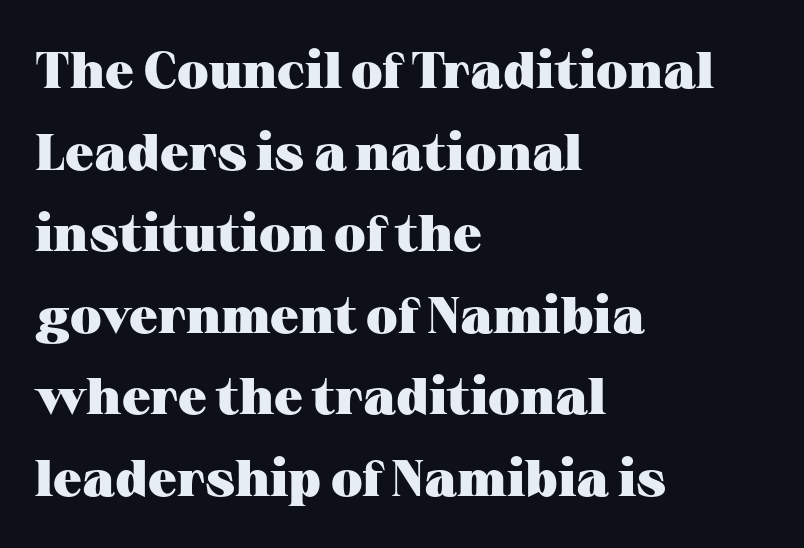
The image shows 51 px heavy, wide serif type, upright; set left-aligned, normal line spacing (1.6x), normal letter spacing, not underlined; medium stroke contrast and a medium x-height.
